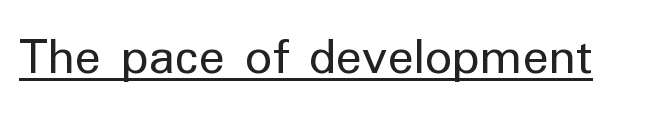
{"serif": "no", "italic": "no", "bold": "no", "weight": "regular", "width": "normal", "stroke_contrast": "low", "x_height": "medium", "monospaced": "no", "underline": "yes", "letter_spacing": "normal", "letter_spacing_em": 0.0, "glyph_px": 54}
